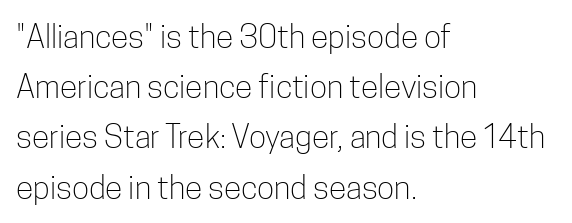
{"serif": "no", "italic": "no", "bold": "no", "weight": "light", "width": "condensed", "stroke_contrast": "low", "x_height": "medium", "monospaced": "no", "underline": "no", "align": "left", "line_spacing": "normal", "line_spacing_ratio": 1.57, "letter_spacing": "normal", "letter_spacing_em": 0.0, "glyph_px": 32}
